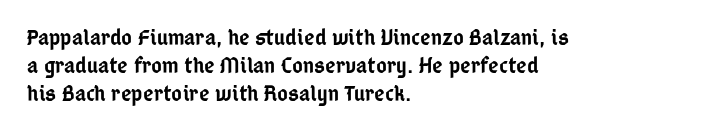
Q: Is the text bold? A: Semi-bold.
Q: Is the text italic (slanted)? A: No, it is upright.
Q: Is the text underlined? A: No.
Q: How is the paragraph aligned? A: Left-aligned.
Q: Is the spacing between letters normal or unusually wide? A: Normal.
